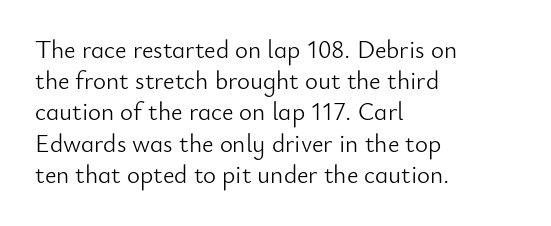
Q: Is the text bold? A: No.
Q: Is the text italic (slanted)? A: No, it is upright.
Q: Is the text underlined? A: No.
Q: How is the paragraph aligned? A: Left-aligned.
Q: Is the spacing between letters normal or unusually wide? A: Normal.
Q: Is the spacing between lines tight, normal or loose? A: Normal.
